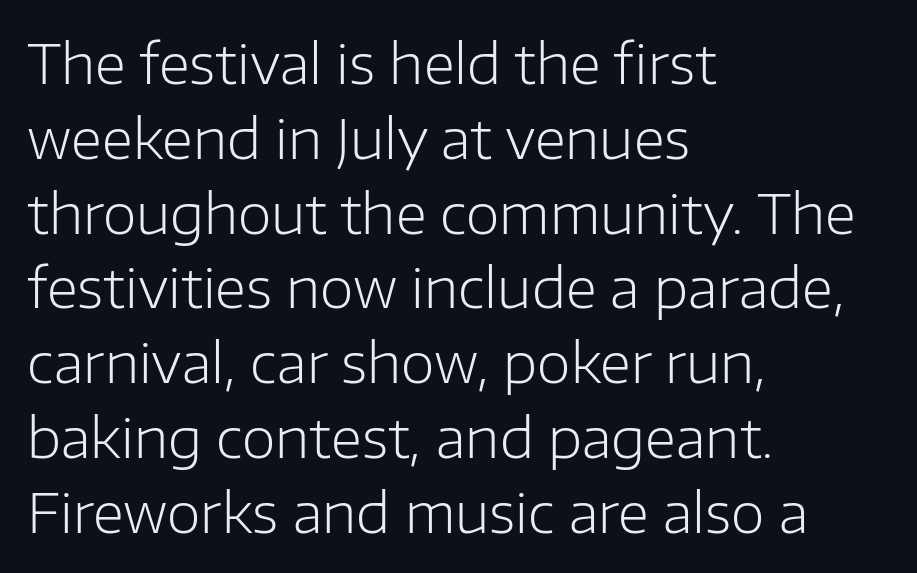
The image shows 55 px light sans-serif type, upright; set left-aligned, normal line spacing (1.36x), normal letter spacing, not underlined; low stroke contrast and a medium x-height.
